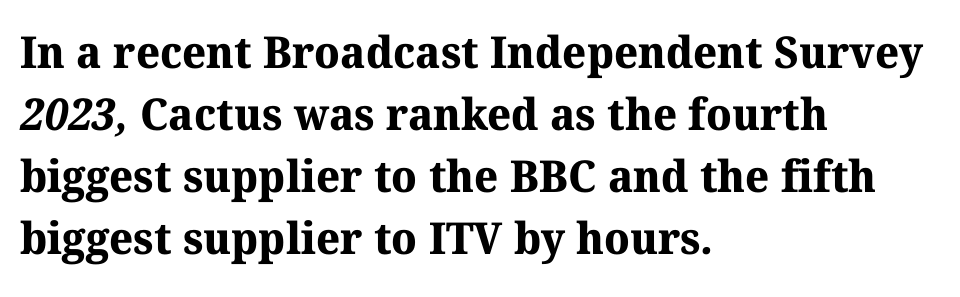
The image shows 44 px bold serif type; set left-aligned, normal line spacing (1.41x), normal letter spacing, not underlined; medium stroke contrast and a medium x-height.
